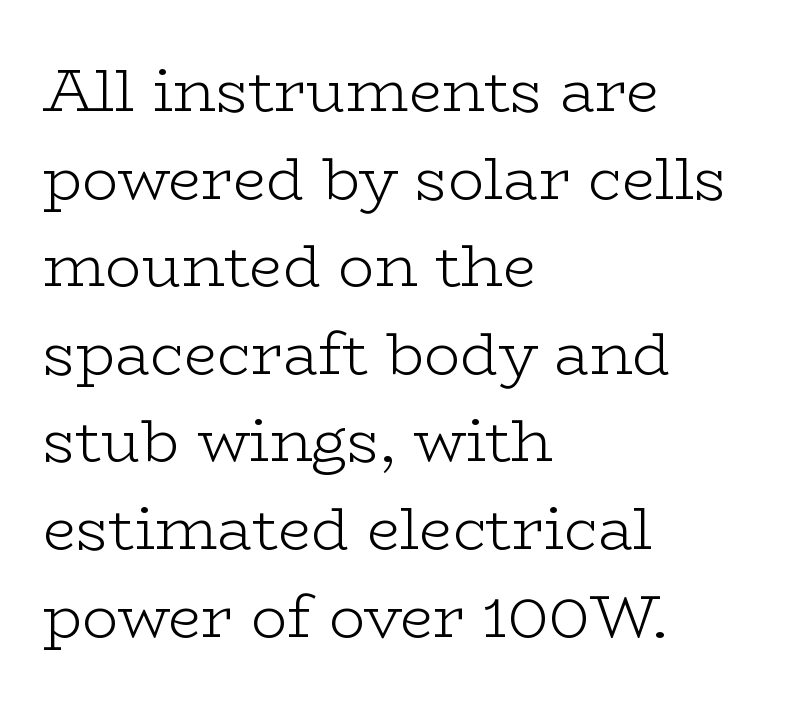
The image shows 60 px light, wide serif type, upright; set left-aligned, normal line spacing (1.46x), normal letter spacing, not underlined; low stroke contrast and a medium x-height.
